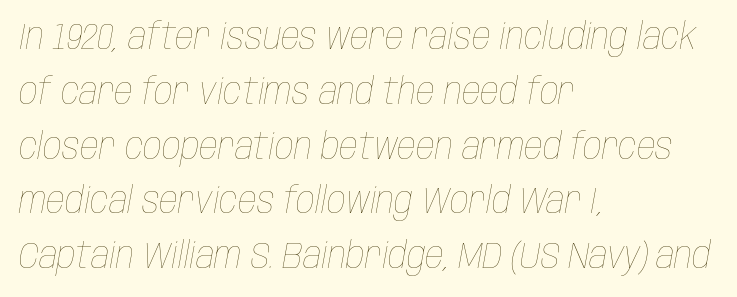
The type is set solid horizontally, with unmodified tracking. There's an unmistakable incline to the writing here. Regarding leading, the lines here are spaced in the standard way. Each stroke keeps to a modest, everyday thickness or less. Horizontally, the lines are justified to the leading edge only. Anything drawn beneath the words? Only blank space.
